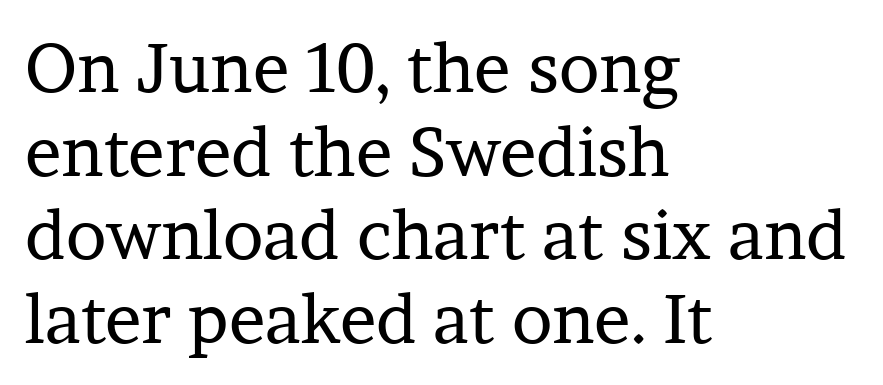
Q: Is the text bold? A: No.
Q: Is the text italic (slanted)? A: No, it is upright.
Q: Is the typeface a serif or a sans-serif typeface? A: Serif.
Q: Is the text underlined? A: No.
Q: How is the paragraph aligned? A: Left-aligned.
Q: Is the spacing between letters normal or unusually wide? A: Normal.
Q: Width (condensed, normal, or wide)? A: Normal.
Q: Stroke contrast? A: Low.
Q: x-height? A: Medium.
Q: Monospaced? A: No.
